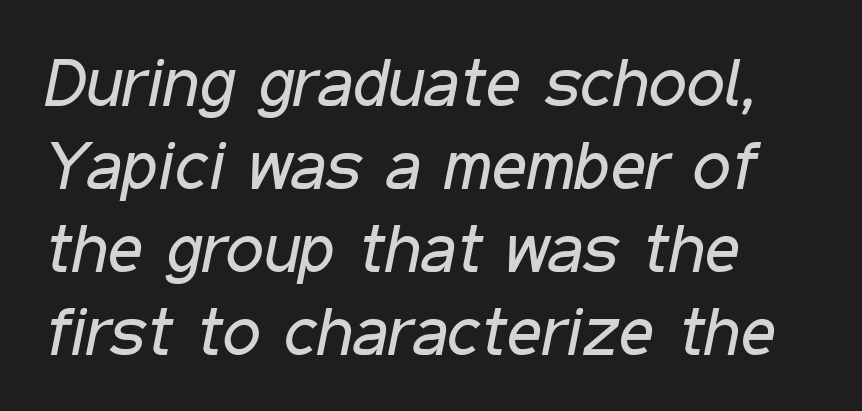
{"italic": "yes", "lean": "right", "slant_degrees": 11, "bold": "no", "weight": "regular", "width": "condensed", "stroke_contrast": "low", "x_height": "medium", "monospaced": "no", "underline": "no", "align": "left", "line_spacing_ratio": 1.22, "letter_spacing": "normal", "letter_spacing_em": 0.0, "glyph_px": 68}
